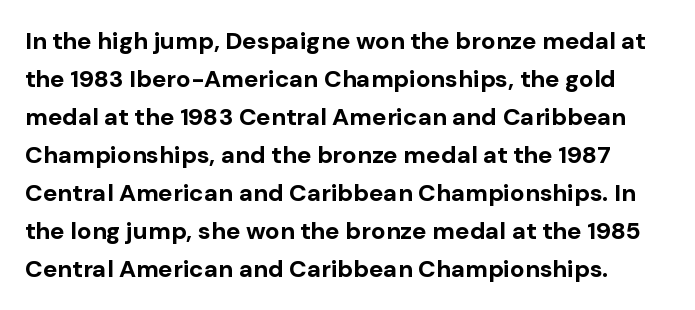
{"italic": "no", "bold": "yes", "underline": "no", "line_spacing": "normal", "line_spacing_ratio": 1.58, "letter_spacing": "normal", "letter_spacing_em": 0.0, "glyph_px": 24}
